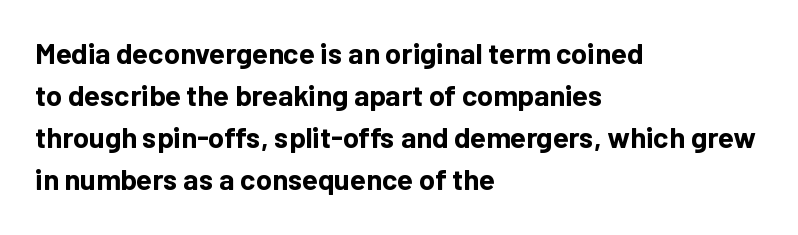
Q: Is the text bold? A: Yes.
Q: Is the text italic (slanted)? A: No, it is upright.
Q: Is the typeface a serif or a sans-serif typeface? A: Sans-serif.
Q: Is the text underlined? A: No.
Q: How is the paragraph aligned? A: Left-aligned.
Q: Is the spacing between letters normal or unusually wide? A: Normal.
Q: Is the spacing between lines tight, normal or loose? A: Normal.
Q: Width (condensed, normal, or wide)? A: Normal.
Q: Stroke contrast? A: Low.
Q: x-height? A: Medium.
Q: Monospaced? A: No.
